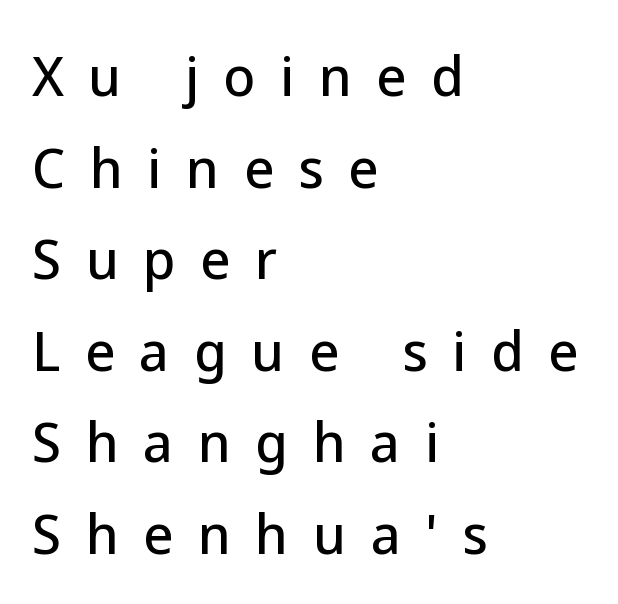
The image shows 52 px sans-serif type, upright; set left-aligned, line spacing 1.76x, unusually wide letter spacing (+0.47 em), not underlined; low stroke contrast and a medium x-height.
